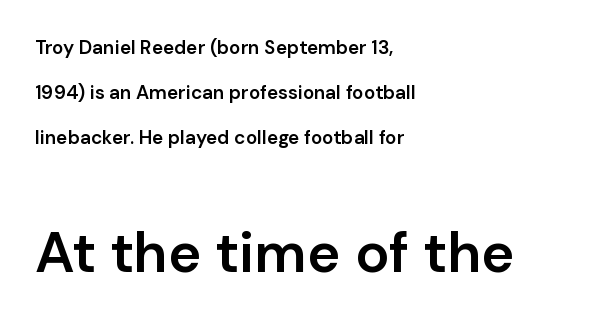
{"serif": "no", "italic": "no", "bold": "semi", "weight": "semibold", "width": "normal", "stroke_contrast": "low", "x_height": "medium", "monospaced": "no", "underline": "no", "align": "left", "line_spacing": "loose", "line_spacing_ratio": 2.36, "letter_spacing": "normal", "letter_spacing_em": 0.0, "larger_block": "second", "size_ratio": 3.0, "glyph_px": 57}
